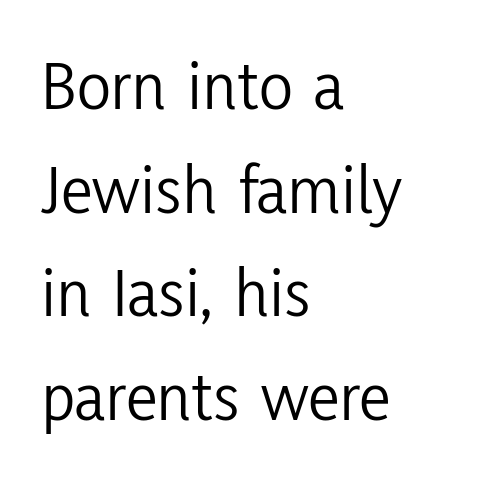
{"serif": "no", "italic": "no", "bold": "no", "weight": "light", "width": "condensed", "stroke_contrast": "low", "x_height": "medium", "monospaced": "no", "underline": "no", "align": "left", "line_spacing": "normal", "line_spacing_ratio": 1.46, "letter_spacing": "normal", "letter_spacing_em": 0.0, "glyph_px": 71}
